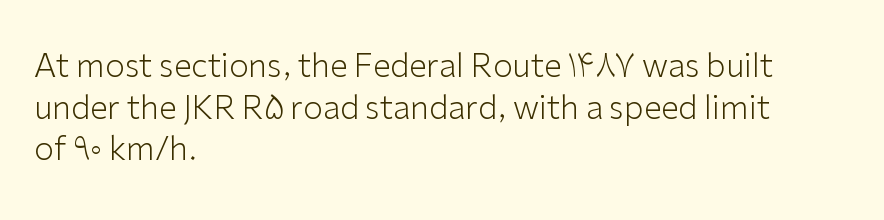
Q: Is the text bold? A: No.
Q: Is the text italic (slanted)? A: No, it is upright.
Q: Is the typeface a serif or a sans-serif typeface? A: Sans-serif.
Q: Is the text underlined? A: No.
Q: How is the paragraph aligned? A: Left-aligned.
Q: Is the spacing between letters normal or unusually wide? A: Normal.
Q: Is the spacing between lines tight, normal or loose? A: Normal.
Q: Width (condensed, normal, or wide)? A: Normal.
Q: Stroke contrast? A: Low.
Q: x-height? A: Medium.
Q: Monospaced? A: No.
